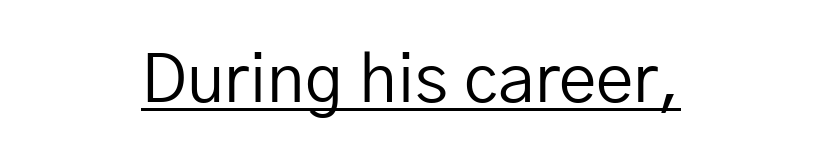
{"serif": "no", "italic": "no", "bold": "no", "weight": "regular", "width": "normal", "stroke_contrast": "low", "x_height": "medium", "monospaced": "no", "underline": "yes", "align": "center", "letter_spacing": "normal", "letter_spacing_em": 0.0, "glyph_px": 67}
